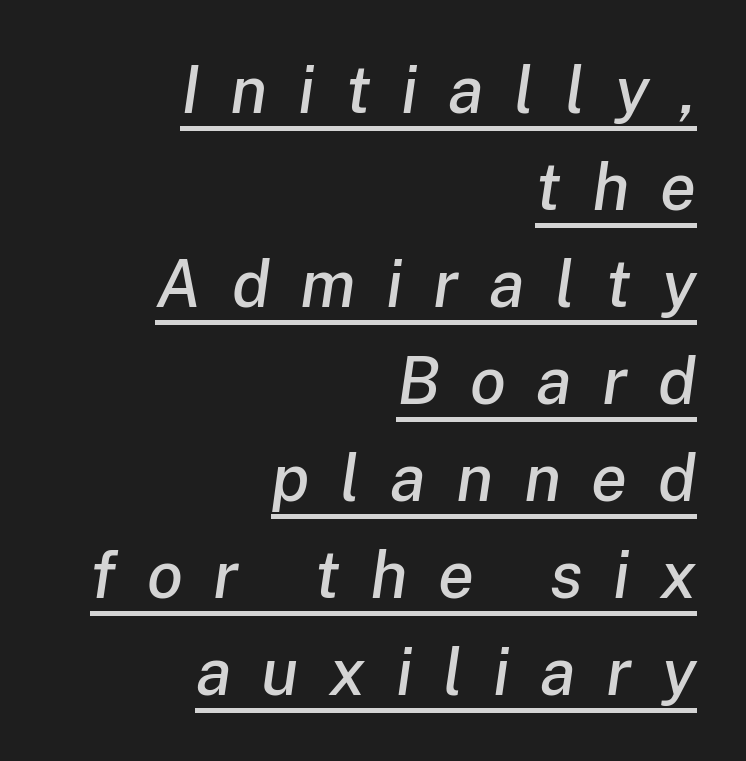
{"italic": "yes", "lean": "right", "slant_degrees": 8, "width": "normal", "stroke_contrast": "low", "x_height": "medium", "monospaced": "no", "underline": "yes", "align": "right", "line_spacing": "normal", "line_spacing_ratio": 1.47, "letter_spacing": "wide", "letter_spacing_em": 0.46, "glyph_px": 66}
